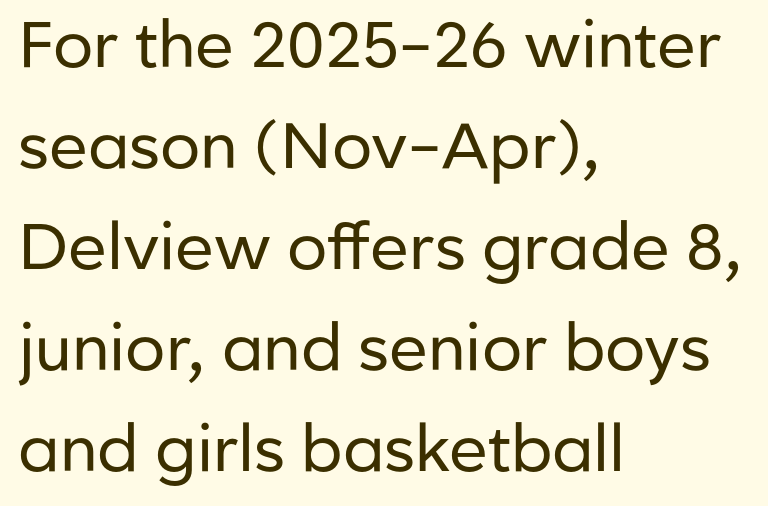
Lines of text with bare space underneath. A typesetter would label this face a sans. A normal amount of white space separates one row of letters from the next. The horizontal fit of the characters is conventional and even. In terms of posture, this sample is upright. Note the varied advance widths — an 'i' is clearly narrower than an 'm'.
